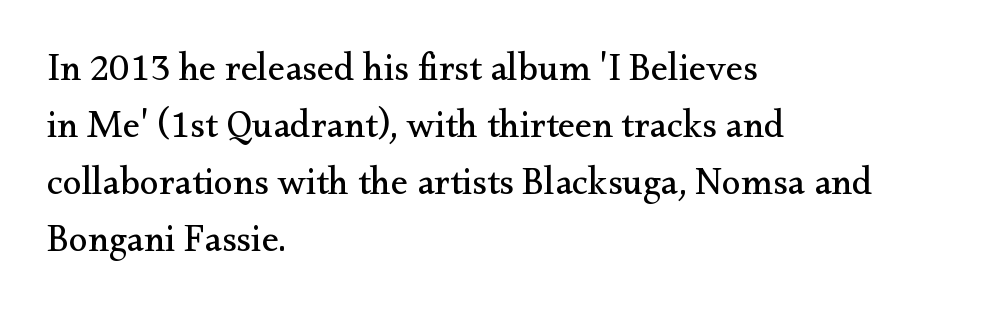
Q: Is the text bold? A: No.
Q: Is the text italic (slanted)? A: No, it is upright.
Q: Is the typeface a serif or a sans-serif typeface? A: Serif.
Q: Is the text underlined? A: No.
Q: How is the paragraph aligned? A: Left-aligned.
Q: Is the spacing between letters normal or unusually wide? A: Normal.
Q: Is the spacing between lines tight, normal or loose? A: Normal.
Q: Width (condensed, normal, or wide)? A: Normal.
Q: Stroke contrast? A: Medium.
Q: x-height? A: Small.
Q: Monospaced? A: No.
